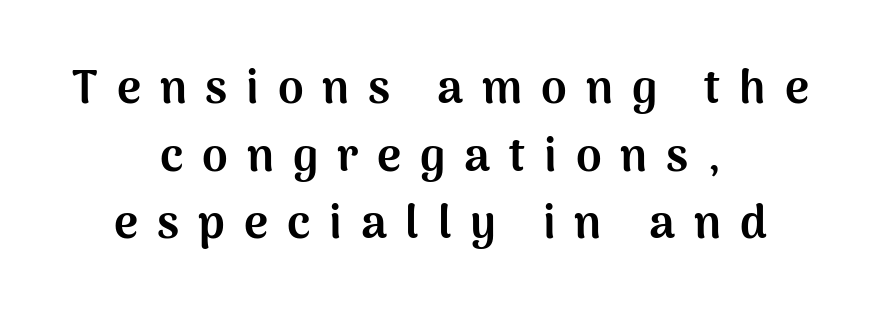
The image shows 46 px bold sans-serif type, upright; set centered, normal line spacing (1.47x), unusually wide letter spacing (+0.41 em), not underlined; medium stroke contrast and a medium x-height.
